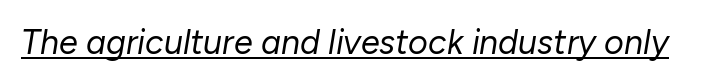
Q: Is the text bold? A: No.
Q: Is the text italic (slanted)? A: Yes, it leans right by about 10 degrees.
Q: Is the text underlined? A: Yes.
Q: Is the spacing between letters normal or unusually wide? A: Normal.
Q: Width (condensed, normal, or wide)? A: Normal.
Q: Stroke contrast? A: Low.
Q: x-height? A: Medium.
Q: Monospaced? A: No.
